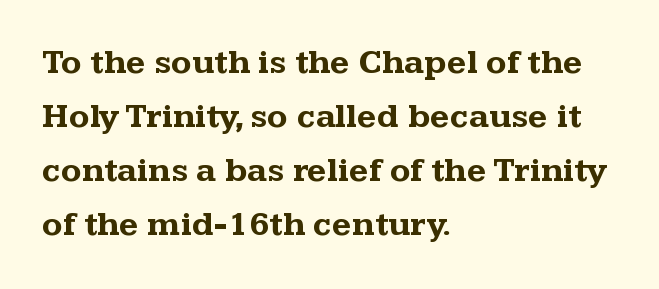
Q: Is the text bold? A: Yes.
Q: Is the text italic (slanted)? A: No, it is upright.
Q: Is the typeface a serif or a sans-serif typeface? A: Serif.
Q: Is the text underlined? A: No.
Q: How is the paragraph aligned? A: Left-aligned.
Q: Is the spacing between letters normal or unusually wide? A: Normal.
Q: Is the spacing between lines tight, normal or loose? A: Normal.
Q: Width (condensed, normal, or wide)? A: Wide.
Q: Stroke contrast? A: Medium.
Q: x-height? A: Medium.
Q: Monospaced? A: No.
